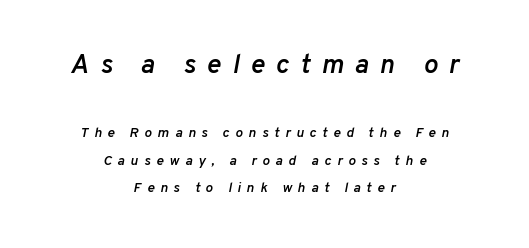
{"italic": "yes", "lean": "right", "slant_degrees": 10, "bold": "semi", "underline": "no", "align": "center", "line_spacing": "loose", "line_spacing_ratio": 1.98, "letter_spacing": "wide", "letter_spacing_em": 0.41, "larger_block": "first", "size_ratio": 1.93, "glyph_px": 27}
